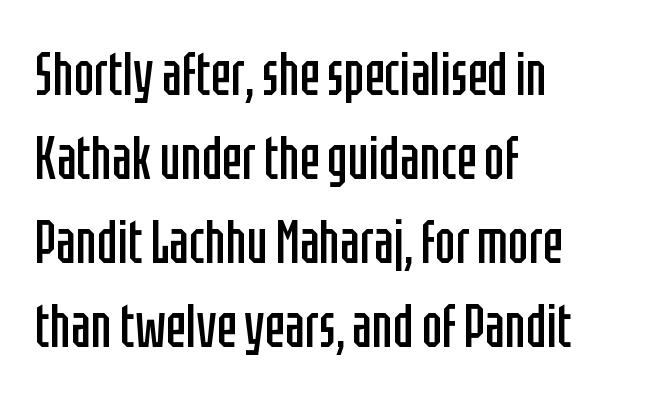
{"serif": "no", "italic": "no", "bold": "no", "weight": "regular", "width": "condensed", "stroke_contrast": "low", "x_height": "large", "monospaced": "no", "underline": "no", "align": "left", "line_spacing": "normal", "line_spacing_ratio": 1.4, "letter_spacing": "normal", "letter_spacing_em": 0.0, "glyph_px": 60}
